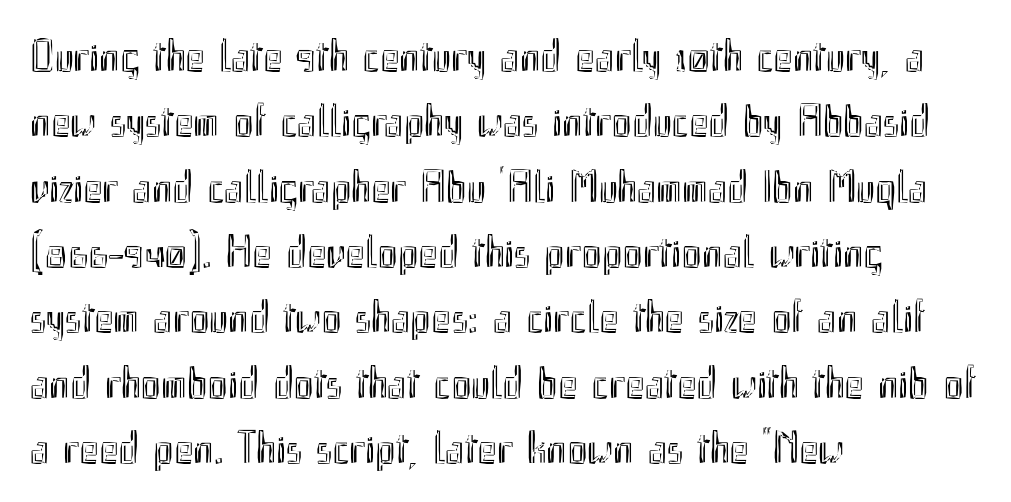
The image shows 46 px condensed type, upright; set left-aligned, normal line spacing (1.42x), normal letter spacing, not underlined; a small x-height.
